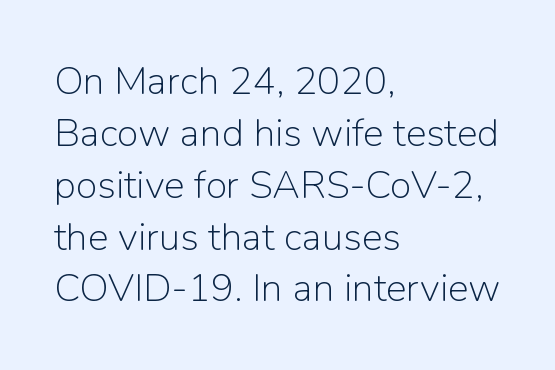
Note the varied advance widths — an 'i' is clearly narrower than an 'm'. A typesetter would mark this as roman, not italic. Type without underlining. Left-aligned paragraph, ragged on the right. Each letter's strokes conclude bluntly, with no projecting serifs. One glance says typical: line gaps are just what's usual.
